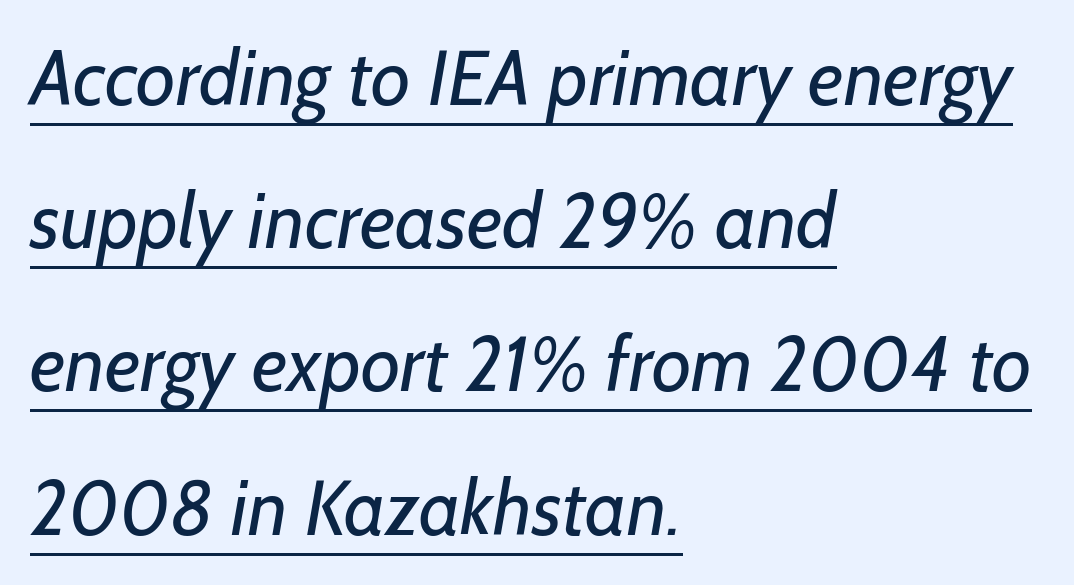
Honestly, the underline is the first thing you notice here. No feet cap the strokes, marking this as sans-serif type. Bold? No — there's no thickening of the strokes. Glyph-to-glyph distance matches everyday printed text.
